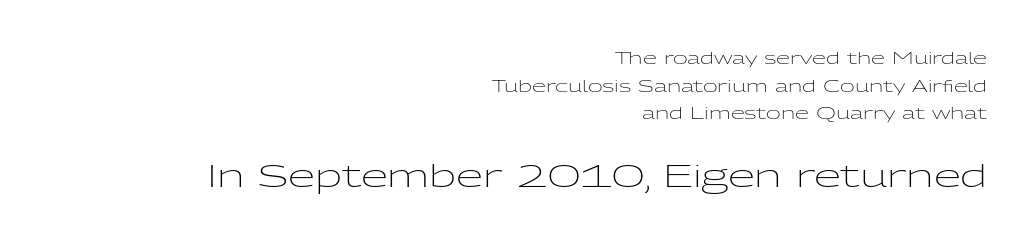
The image shows 31 px light, wide sans-serif type, upright; set right-aligned, line spacing 1.73x, normal letter spacing, not underlined; the second (bottom) block is 1.94x larger; low stroke contrast and a medium x-height.
